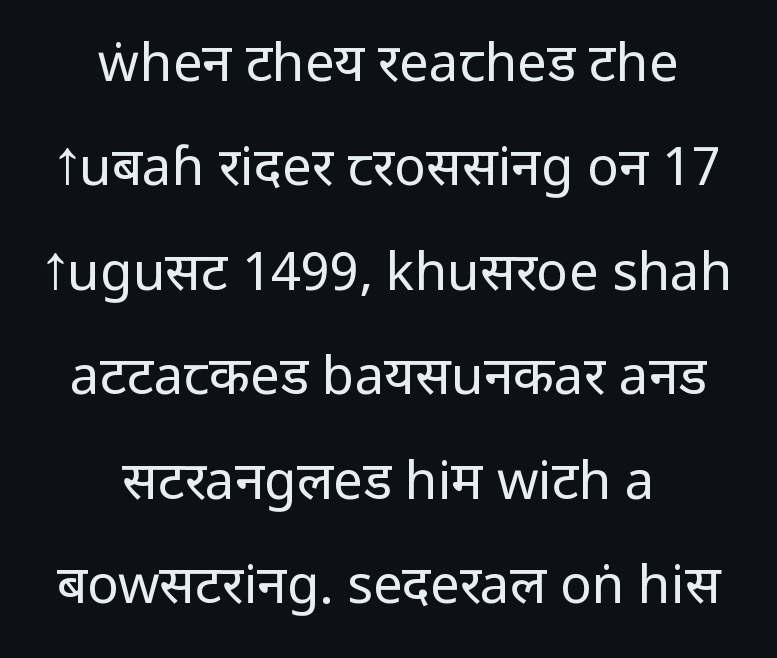
Q: Is the text bold? A: No.
Q: Is the text italic (slanted)? A: No, it is upright.
Q: Is the typeface a serif or a sans-serif typeface? A: Sans-serif.
Q: Is the text underlined? A: No.
Q: How is the paragraph aligned? A: Centered.
Q: Is the spacing between letters normal or unusually wide? A: Normal.
Q: Is the spacing between lines tight, normal or loose? A: Loose.
Q: Width (condensed, normal, or wide)? A: Condensed.
Q: Stroke contrast? A: Low.
